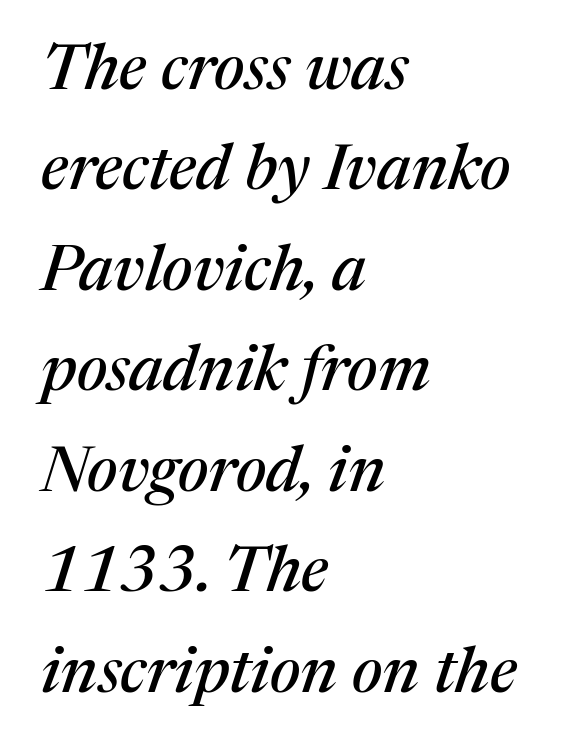
Caption: standard tracking, unaltered. Slanted lettering throughout. Looks like regular typesetting: each glyph gets only the width it needs. Teacher's note: observe the even left margin — that is flush-left alignment. If you measured baseline to baseline, you'd find a middling distance. Unlike a clean sans, this face finishes its strokes with serifs.
